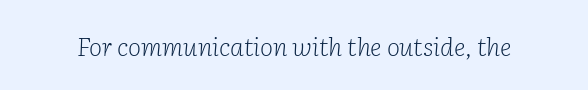
{"italic": "yes", "lean": "right", "slant_degrees": 2, "bold": "no", "underline": "no", "letter_spacing": "normal", "letter_spacing_em": 0.0, "glyph_px": 25}
